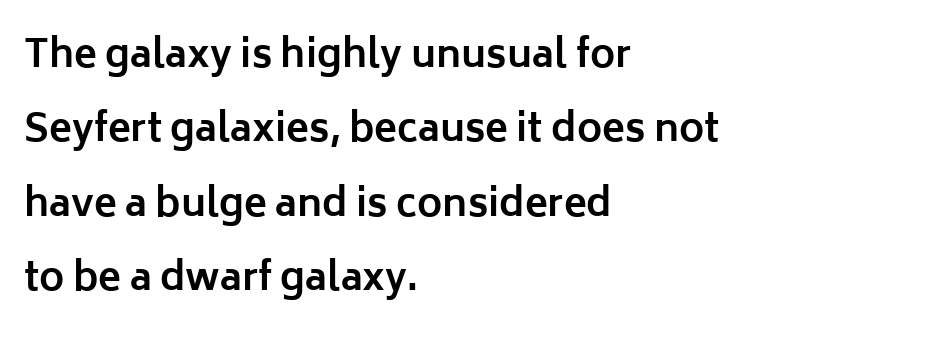
Which margin do the lines hug? The left one — the right edge is uneven. Observe the ordinary spacing: letters are neighbours, not strangers. Serifs: no, the terminals of the letterforms are clean. Widely set lines give the paragraph a tall, airy silhouette.
